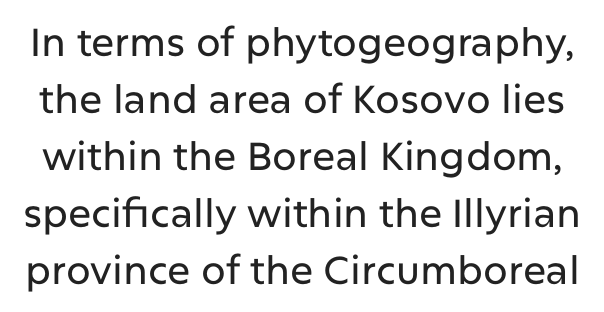
Q: Is the text italic (slanted)? A: No, it is upright.
Q: Is the typeface a serif or a sans-serif typeface? A: Sans-serif.
Q: Is the text underlined? A: No.
Q: Is the spacing between letters normal or unusually wide? A: Normal.
Q: Is the spacing between lines tight, normal or loose? A: Normal.
Q: Width (condensed, normal, or wide)? A: Normal.
Q: Stroke contrast? A: Low.
Q: x-height? A: Medium.
Q: Monospaced? A: No.
